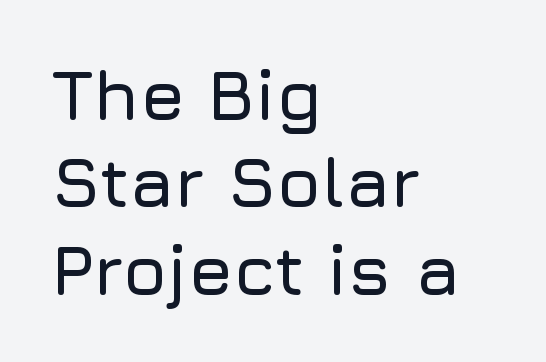
Varying glyph widths throughout — classic text-font behaviour. A sans-serif font was chosen for this passage. Does the lettering tilt? It doesn't — this is upright. Underline: absent. Nothing unusual about the tracking: characters are spaced as the font intends. In CSS terms this would be text-align: left.
